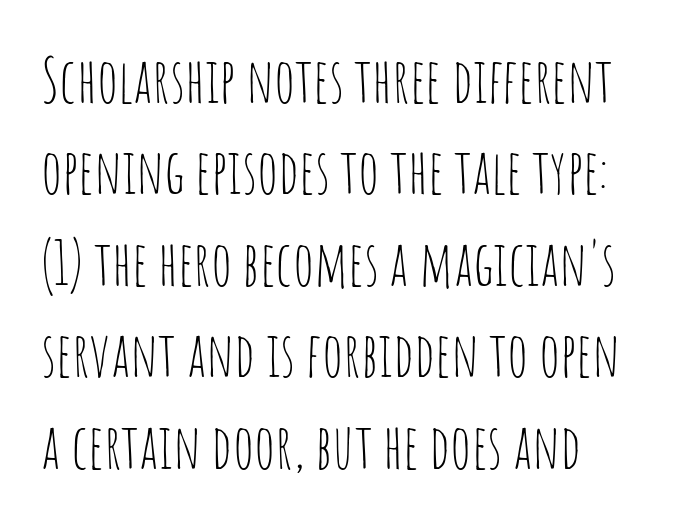
The image shows 61 px thin, condensed sans-serif type, upright; set normal line spacing (1.5x), normal letter spacing, not underlined; low stroke contrast and a large x-height.
